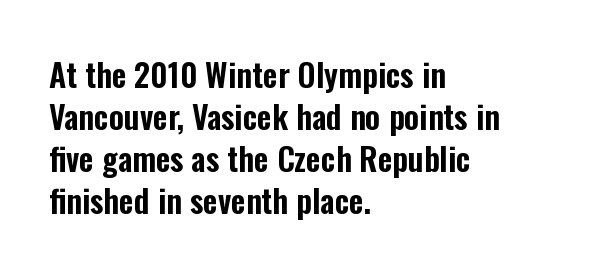
The words here are not underlined. The font's upright variant was chosen for this text. Whoever set this chose a conventional vertical rhythm. One-word summary of the alignment: left. Character widths vary here, with narrow letters taking less room than wide ones. Here the glyphs are tracked normally, forming tight word shapes.
